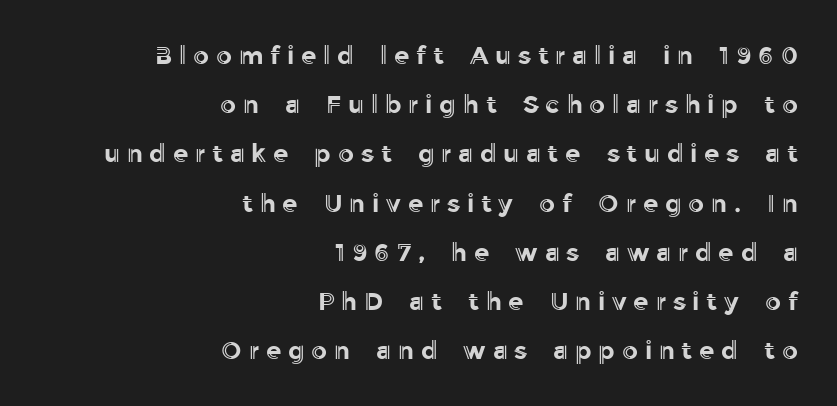
{"italic": "no", "underline": "no", "align": "right", "line_spacing": "loose", "line_spacing_ratio": 1.97, "letter_spacing": "wide", "letter_spacing_em": 0.27, "glyph_px": 25}
